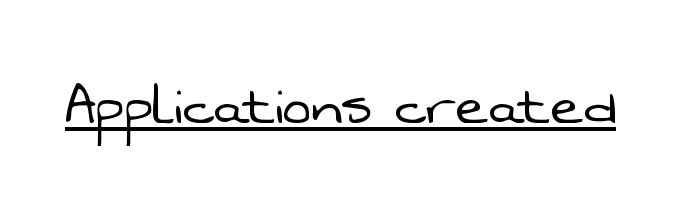
{"serif": "no", "bold": "no", "weight": "light", "width": "normal", "stroke_contrast": "low", "x_height": "medium", "monospaced": "no", "underline": "yes", "letter_spacing": "normal", "letter_spacing_em": 0.0, "glyph_px": 69}
